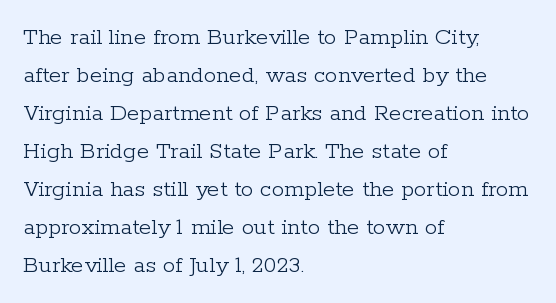
{"italic": "no", "bold": "no", "underline": "no", "align": "left", "line_spacing": "normal", "line_spacing_ratio": 1.52, "letter_spacing": "normal", "letter_spacing_em": 0.0, "glyph_px": 25}
